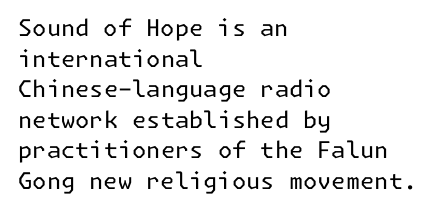
The image shows 23 px text type, upright; set left-aligned, normal line spacing (1.33x), normal letter spacing, not underlined.
